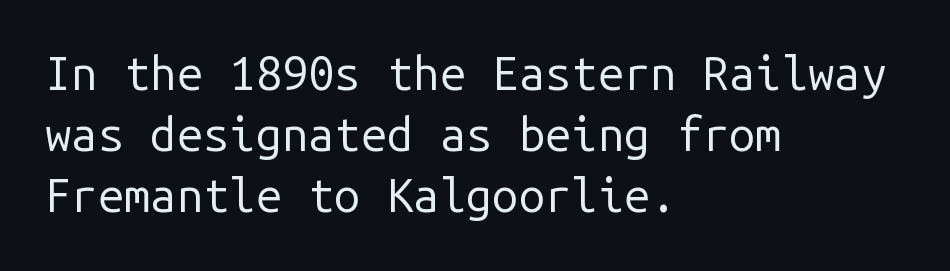
Q: Is the text bold? A: No.
Q: Is the text italic (slanted)? A: No, it is upright.
Q: Is the typeface a serif or a sans-serif typeface? A: Sans-serif.
Q: Is the text underlined? A: No.
Q: How is the paragraph aligned? A: Left-aligned.
Q: Is the spacing between letters normal or unusually wide? A: Normal.
Q: Is the spacing between lines tight, normal or loose? A: Normal.
Q: Width (condensed, normal, or wide)? A: Normal.
Q: Stroke contrast? A: Low.
Q: x-height? A: Medium.
Q: Monospaced? A: Yes.
